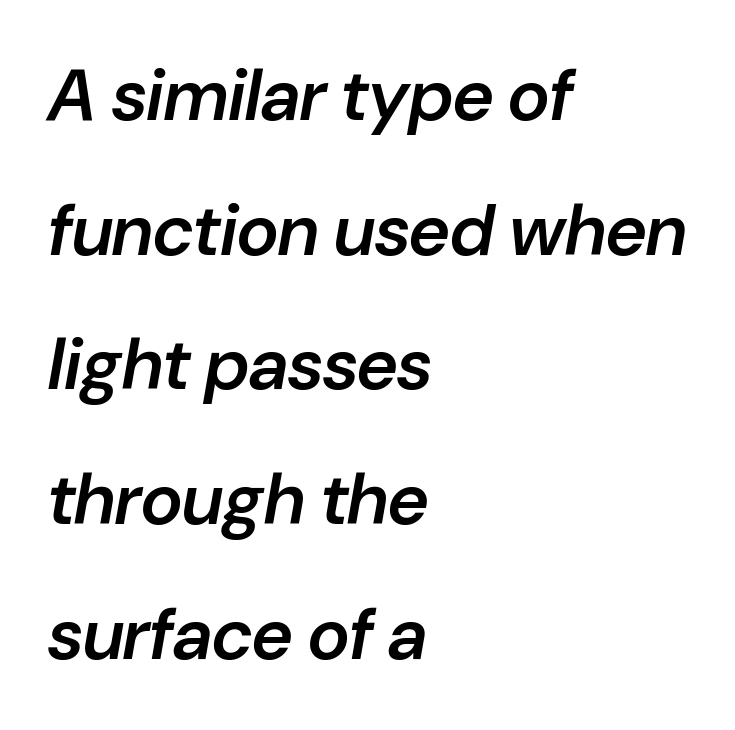
Q: Is the text bold? A: Semi-bold.
Q: Is the text italic (slanted)? A: Yes, it leans right by about 10 degrees.
Q: Is the text underlined? A: No.
Q: How is the paragraph aligned? A: Left-aligned.
Q: Is the spacing between letters normal or unusually wide? A: Normal.
Q: Width (condensed, normal, or wide)? A: Normal.
Q: Stroke contrast? A: Low.
Q: x-height? A: Medium.
Q: Monospaced? A: No.
